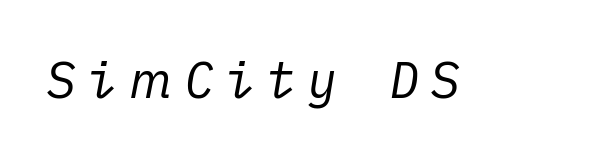
{"italic": "yes", "lean": "right", "slant_degrees": 10, "bold": "no", "weight": "regular", "width": "normal", "stroke_contrast": "low", "x_height": "medium", "underline": "no", "letter_spacing": "wide", "letter_spacing_em": 0.22, "glyph_px": 50}
